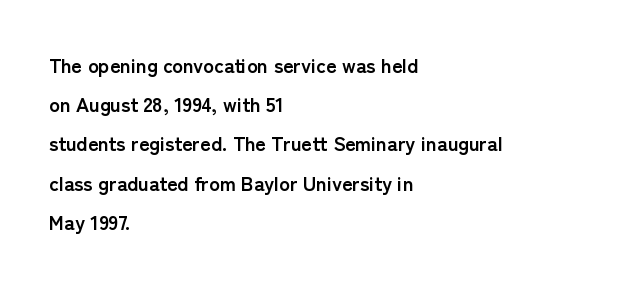
Posture: vertical. Line spacing here is loose. The typesetting leans heavy: a genuine bold. Underlining? Definitely not there. Compared with typical body copy, the letter spacing here is the same.
